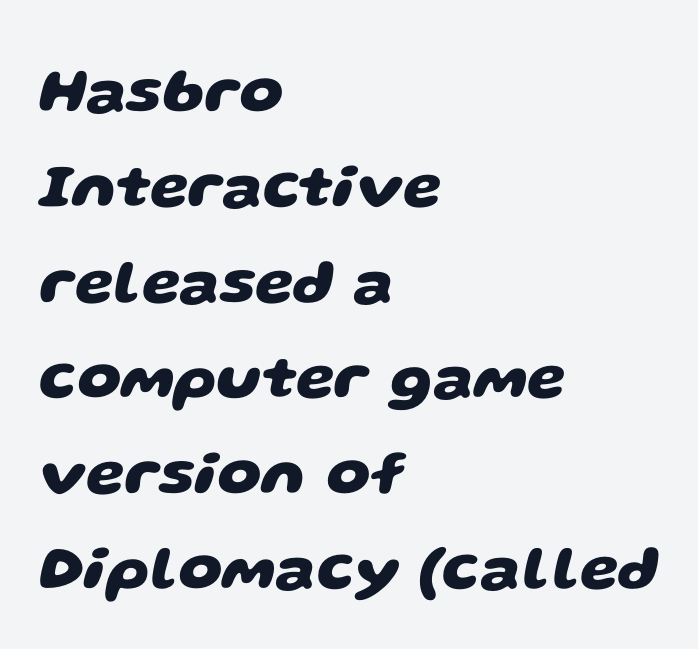
Nothing unusual about the tracking: characters are spaced as the font intends. Observe the absence of serifs on each vertical stroke in this sample. Note the varied advance widths — an 'i' is clearly narrower than an 'm'. The characters look thick and weighty, a clear bold. Words float on clear page, feet unadorned. Leftover space on each line is placed entirely after the last word.
